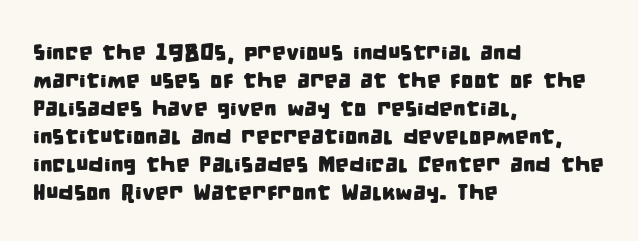
{"underline": "no", "align": "left", "line_spacing": "normal", "line_spacing_ratio": 1.27, "letter_spacing": "normal", "letter_spacing_em": 0.0, "glyph_px": 22}
